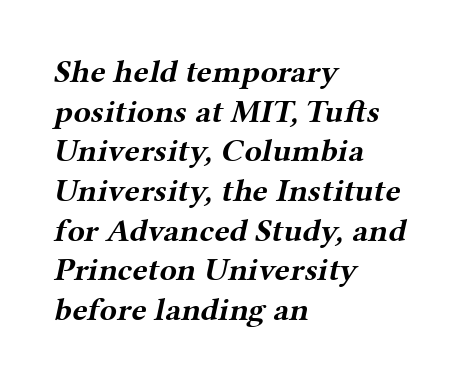
Q: Is the text bold? A: Yes.
Q: Is the typeface a serif or a sans-serif typeface? A: Serif.
Q: Is the text underlined? A: No.
Q: How is the paragraph aligned? A: Left-aligned.
Q: Is the spacing between letters normal or unusually wide? A: Normal.
Q: Width (condensed, normal, or wide)? A: Wide.
Q: Stroke contrast? A: Medium.
Q: x-height? A: Medium.
Q: Monospaced? A: No.
